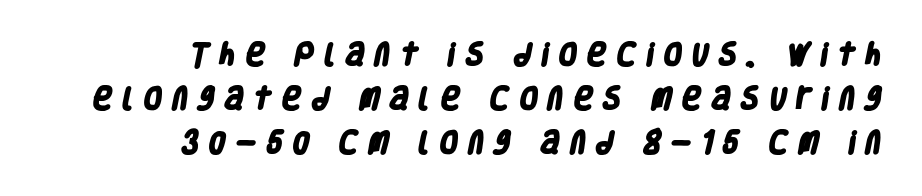
Q: Is the text bold? A: Yes.
Q: Is the text underlined? A: No.
Q: How is the paragraph aligned? A: Right-aligned.
Q: Is the spacing between letters normal or unusually wide? A: Unusually wide.
